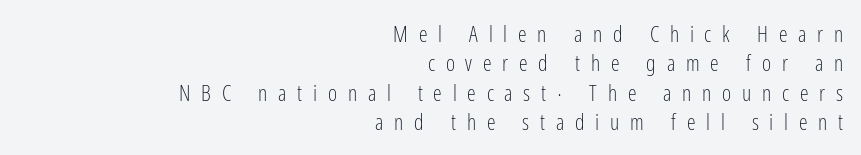
Q: Is the text bold? A: No.
Q: Is the text italic (slanted)? A: No, it is upright.
Q: Is the text underlined? A: No.
Q: How is the paragraph aligned? A: Right-aligned.
Q: Is the spacing between letters normal or unusually wide? A: Unusually wide.
Q: Is the spacing between lines tight, normal or loose? A: Normal.
